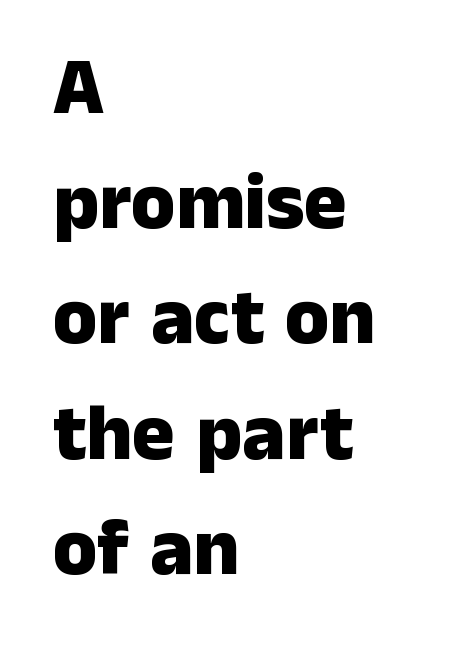
Q: Is the text bold? A: Yes.
Q: Is the text italic (slanted)? A: No, it is upright.
Q: Is the typeface a serif or a sans-serif typeface? A: Sans-serif.
Q: Is the text underlined? A: No.
Q: How is the paragraph aligned? A: Left-aligned.
Q: Is the spacing between letters normal or unusually wide? A: Normal.
Q: Is the spacing between lines tight, normal or loose? A: Normal.
Q: Width (condensed, normal, or wide)? A: Normal.
Q: Stroke contrast? A: Low.
Q: x-height? A: Medium.
Q: Monospaced? A: No.
